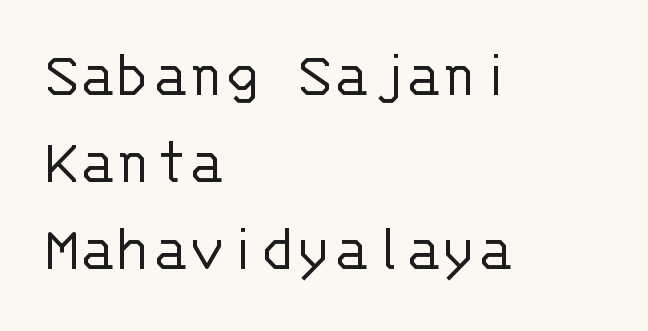
Q: Is the text bold? A: No.
Q: Is the text italic (slanted)? A: No, it is upright.
Q: Is the typeface a serif or a sans-serif typeface? A: Sans-serif.
Q: Is the text underlined? A: No.
Q: How is the paragraph aligned? A: Left-aligned.
Q: Is the spacing between letters normal or unusually wide? A: Normal.
Q: Is the spacing between lines tight, normal or loose? A: Normal.
Q: Width (condensed, normal, or wide)? A: Normal.
Q: Stroke contrast? A: Low.
Q: x-height? A: Large.
Q: Monospaced? A: Yes.
